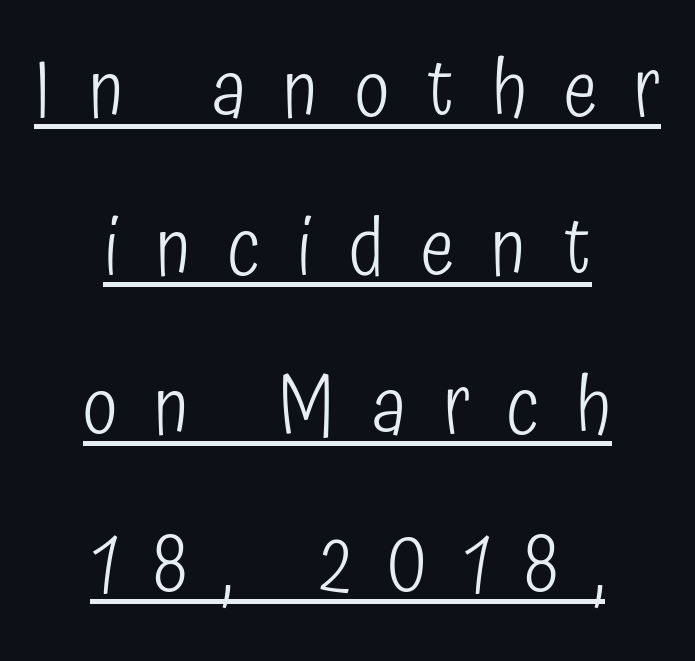
The image shows 80 px light, condensed sans-serif type, upright; set centered, loose line spacing (1.98x), unusually wide letter spacing (+0.46 em), underlined; low stroke contrast and a medium x-height.
